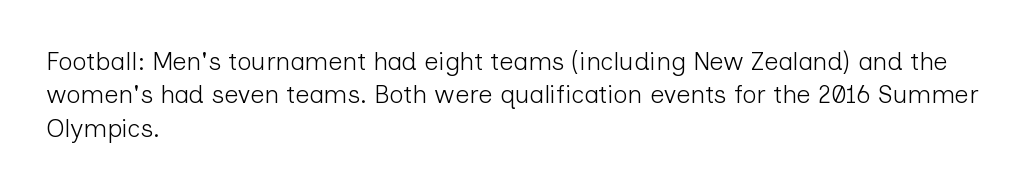
Q: Is the text bold? A: No.
Q: Is the text italic (slanted)? A: No, it is upright.
Q: Is the text underlined? A: No.
Q: How is the paragraph aligned? A: Left-aligned.
Q: Is the spacing between letters normal or unusually wide? A: Normal.
Q: Is the spacing between lines tight, normal or loose? A: Normal.
